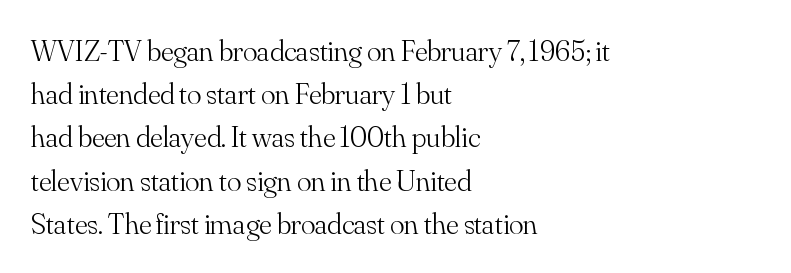
The image shows 30 px light serif type, upright; set left-aligned, normal line spacing (1.44x), normal letter spacing, not underlined; medium stroke contrast and a small x-height.
